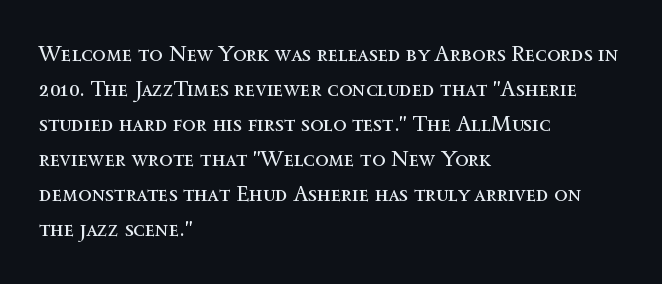
Q: Is the text bold? A: No.
Q: Is the text italic (slanted)? A: No, it is upright.
Q: Is the text underlined? A: No.
Q: How is the paragraph aligned? A: Left-aligned.
Q: Is the spacing between letters normal or unusually wide? A: Normal.
Q: Is the spacing between lines tight, normal or loose? A: Normal.
